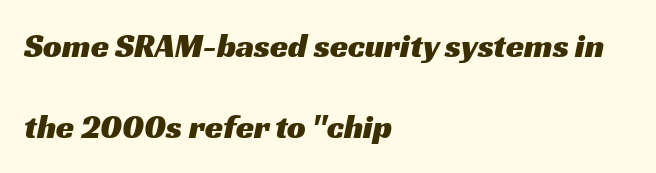
{"serif": "no", "width": "wide", "stroke_contrast": "medium", "x_height": "medium", "monospaced": "no", "underline": "no", "align": "left", "line_spacing": "loose", "line_spacing_ratio": 2.46, "letter_spacing": "normal", "letter_spacing_em": 0.0, "glyph_px": 33}
